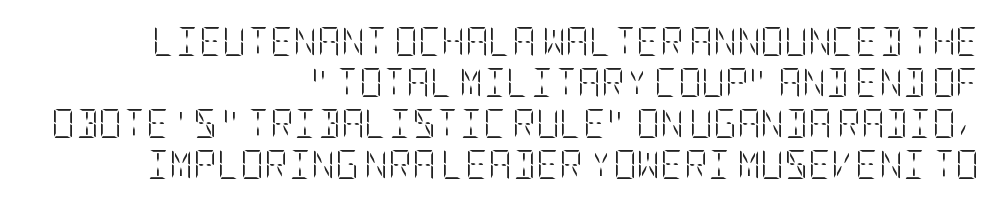
Q: Is the text bold? A: No.
Q: Is the text italic (slanted)? A: No, it is upright.
Q: Is the text underlined? A: No.
Q: How is the paragraph aligned? A: Right-aligned.
Q: Is the spacing between letters normal or unusually wide? A: Normal.
Q: Is the spacing between lines tight, normal or loose? A: Normal.
Q: Width (condensed, normal, or wide)? A: Condensed.
Q: Stroke contrast? A: Low.
Q: x-height? A: Large.
